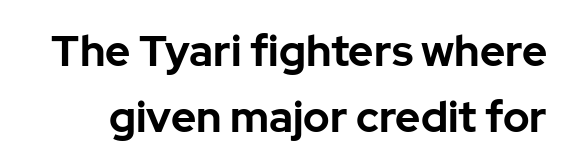
{"serif": "no", "italic": "no", "bold": "yes", "weight": "bold", "width": "normal", "stroke_contrast": "low", "x_height": "medium", "monospaced": "no", "underline": "no", "line_spacing": "normal", "line_spacing_ratio": 1.53, "letter_spacing": "normal", "letter_spacing_em": 0.0, "glyph_px": 43}
